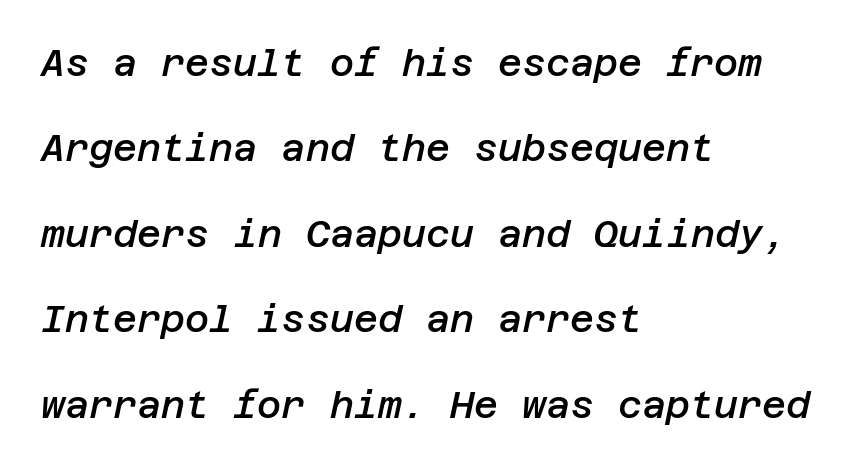
{"italic": "yes", "lean": "right", "slant_degrees": 12, "bold": "semi", "weight": "semibold", "width": "normal", "stroke_contrast": "low", "x_height": "large", "underline": "no", "align": "left", "line_spacing": "loose", "line_spacing_ratio": 2.31, "letter_spacing": "normal", "letter_spacing_em": 0.0, "glyph_px": 37}
